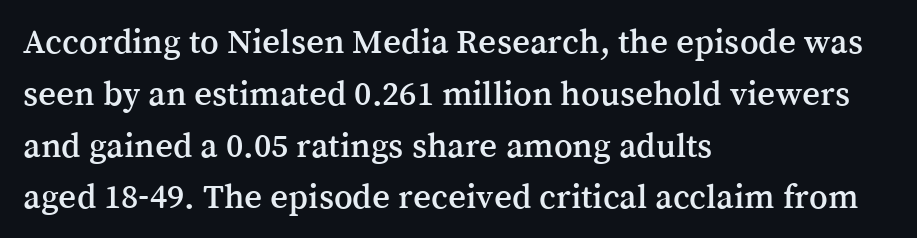
Q: Is the text italic (slanted)? A: No, it is upright.
Q: Is the typeface a serif or a sans-serif typeface? A: Serif.
Q: Is the text underlined? A: No.
Q: How is the paragraph aligned? A: Left-aligned.
Q: Is the spacing between letters normal or unusually wide? A: Normal.
Q: Is the spacing between lines tight, normal or loose? A: Normal.
Q: Width (condensed, normal, or wide)? A: Normal.
Q: Stroke contrast? A: Medium.
Q: x-height? A: Medium.
Q: Monospaced? A: No.
